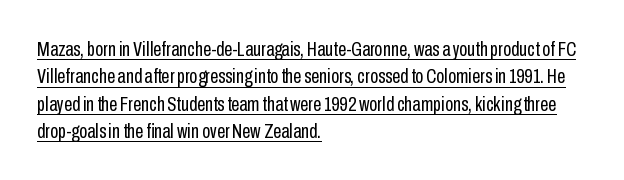
{"italic": "no", "bold": "no", "underline": "yes", "align": "left", "line_spacing": "normal", "line_spacing_ratio": 1.3, "letter_spacing": "normal", "letter_spacing_em": 0.0, "glyph_px": 21}
